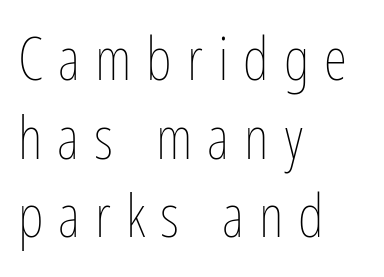
The rows are spaced the way most documents space them. The words here are not underlined. Nope, not italic — everything's standing straight. Proportional: the letters do not fall into vertical columns. The weight would be labelled regular, book, light, or lighter still.
